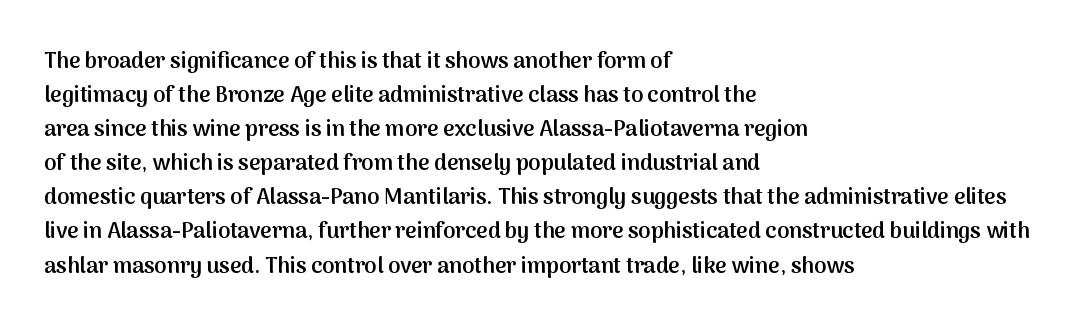
Q: Is the text bold? A: Semi-bold.
Q: Is the text italic (slanted)? A: No, it is upright.
Q: Is the text underlined? A: No.
Q: How is the paragraph aligned? A: Left-aligned.
Q: Is the spacing between letters normal or unusually wide? A: Normal.
Q: Is the spacing between lines tight, normal or loose? A: Normal.
